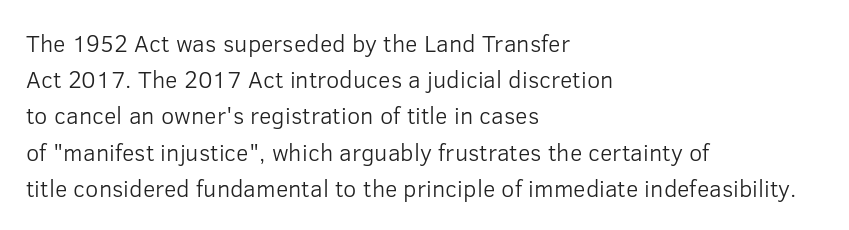
Q: Is the text bold? A: No.
Q: Is the text italic (slanted)? A: No, it is upright.
Q: Is the text underlined? A: No.
Q: How is the paragraph aligned? A: Left-aligned.
Q: Is the spacing between letters normal or unusually wide? A: Normal.
Q: Is the spacing between lines tight, normal or loose? A: Normal.
